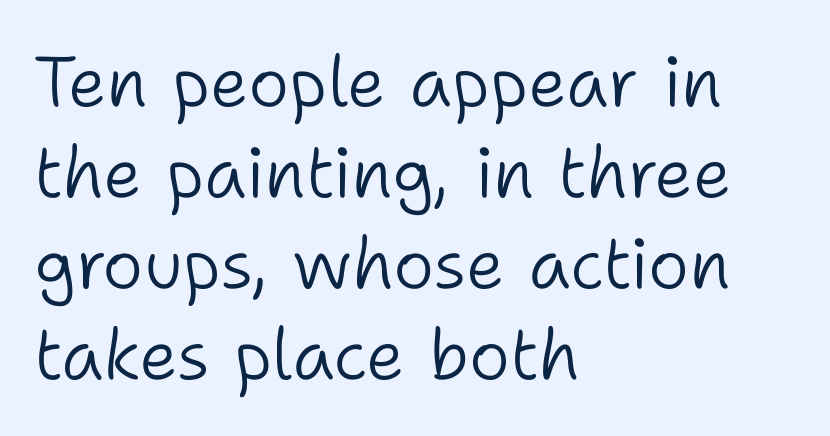
Note the varied advance widths — an 'i' is clearly narrower than an 'm'. Look at the bottom of the vertical strokes: they stop flat, with no serifs. Stems and bowls with no extra thickness — not bold. Normally led — the rows are evenly, conventionally spaced.
